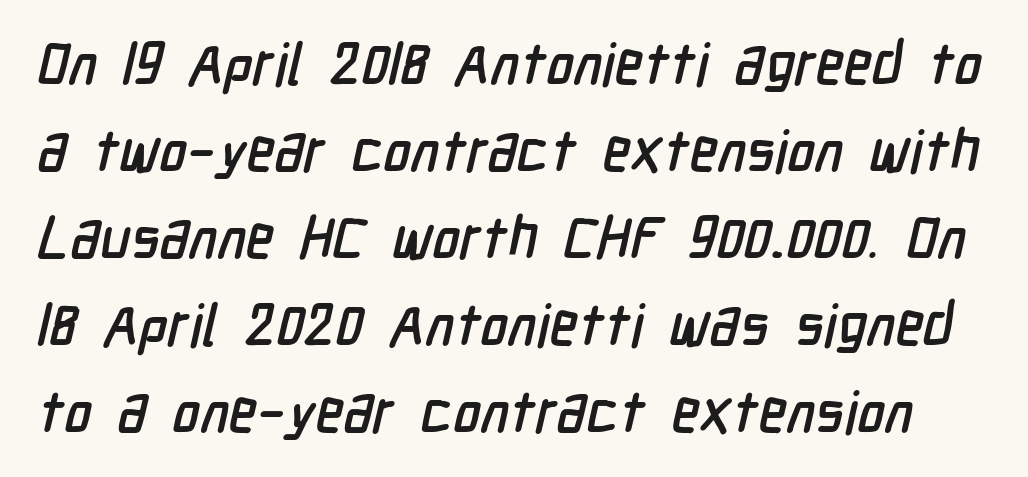
{"serif": "no", "width": "condensed", "stroke_contrast": "low", "x_height": "medium", "monospaced": "no", "underline": "no", "line_spacing": "normal", "line_spacing_ratio": 1.5, "letter_spacing": "normal", "letter_spacing_em": 0.0, "glyph_px": 58}
